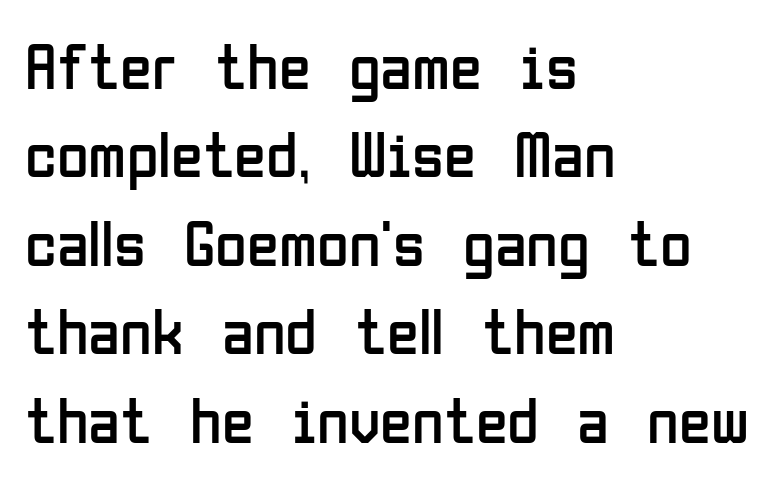
Type without underlining. Compared with typical paragraphs, the rows here are spaced about the same. Inter-character spacing is left at the font's built-in metrics. You could not count columns in this text — the font is proportionally spaced.
